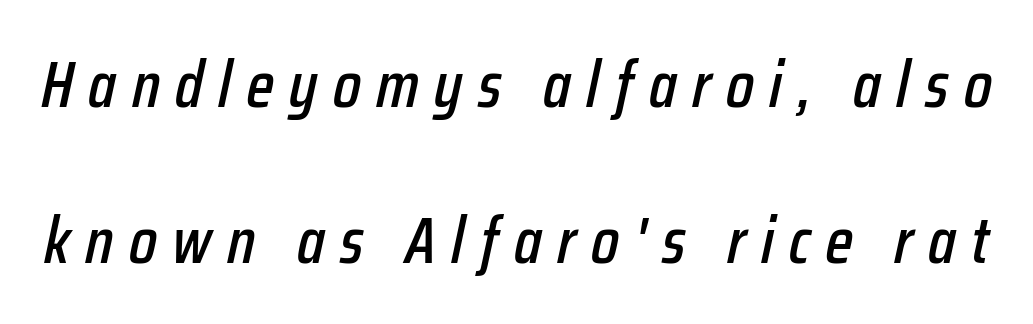
The image shows 66 px condensed type, italic (leaning right); set loose line spacing (2.36x), unusually wide letter spacing (+0.23 em), not underlined; low stroke contrast and a medium x-height.
